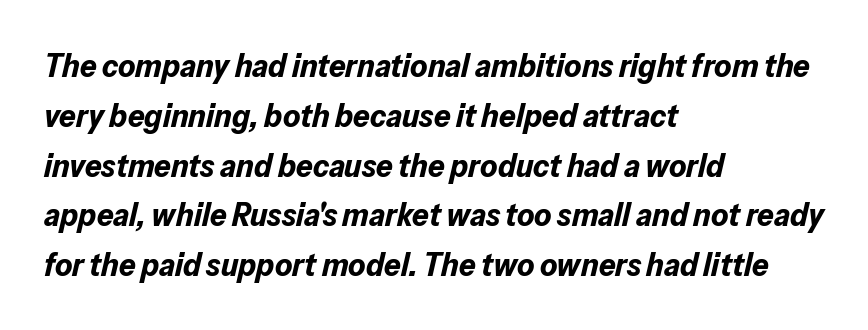
The specimen omits any rule beneath the text block's lines. Nobody touched the tracking dial on this one. The ragged edge is on the right, which tells us the setting is flush left. Strokes here are thick enough to call this a true bold. Yep, that's italic — everything's leaning. Proportional: the letters do not fall into vertical columns.
